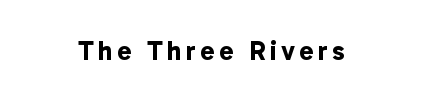
The image shows 27 px bold type; set centered, not underlined.
